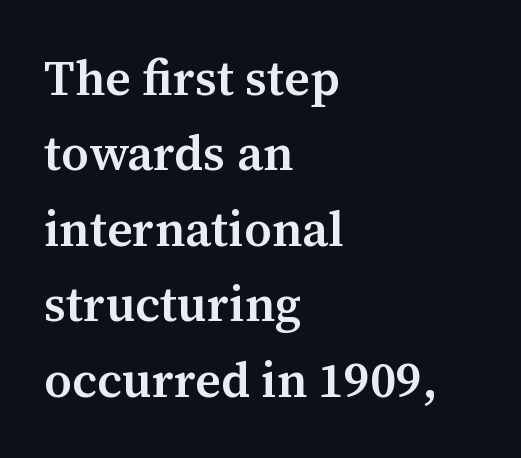
{"serif": "yes", "italic": "no", "bold": "semi", "weight": "semibold", "width": "normal", "stroke_contrast": "medium", "x_height": "medium", "monospaced": "no", "underline": "no", "align": "left", "line_spacing": "normal", "line_spacing_ratio": 1.54, "letter_spacing": "normal", "letter_spacing_em": 0.0, "glyph_px": 49}
